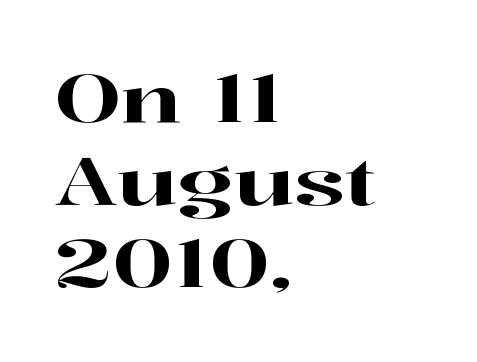
You could call the tracking neutral — neither tight nor loose. To sum up the face: it has serifs. The rows are spaced the way most documents space them. Underlining? Definitely not there. The rendering uses natural spacing where letterforms have individual widths. Every row of glyphs begins at an identical x-position on the left.
